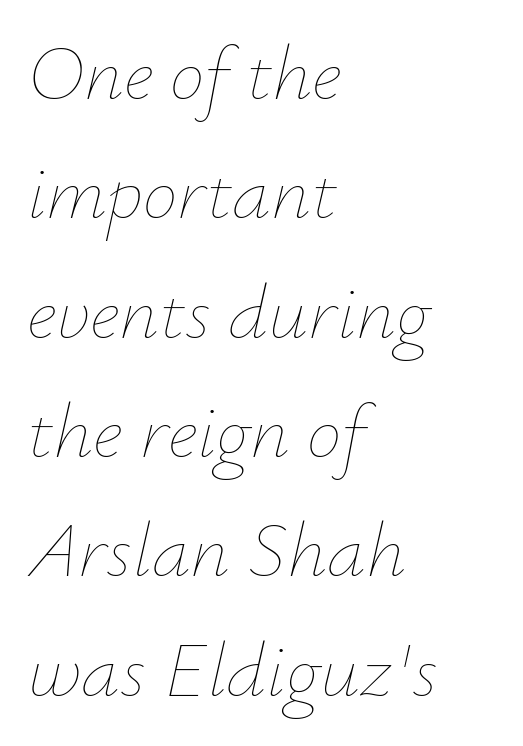
The image shows 78 px thin type, italic (leaning right); set left-aligned, normal line spacing (1.53x), normal letter spacing, not underlined; low stroke contrast and a small x-height.
